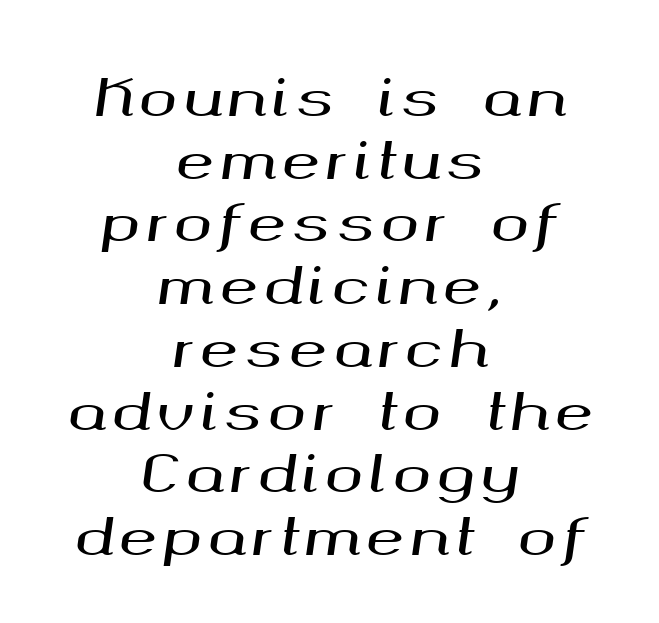
Q: Is the text italic (slanted)? A: Yes, it leans right by about 8 degrees.
Q: Is the text underlined? A: No.
Q: How is the paragraph aligned? A: Centered.
Q: Width (condensed, normal, or wide)? A: Wide.
Q: Stroke contrast? A: Medium.
Q: x-height? A: Medium.
Q: Monospaced? A: No.
